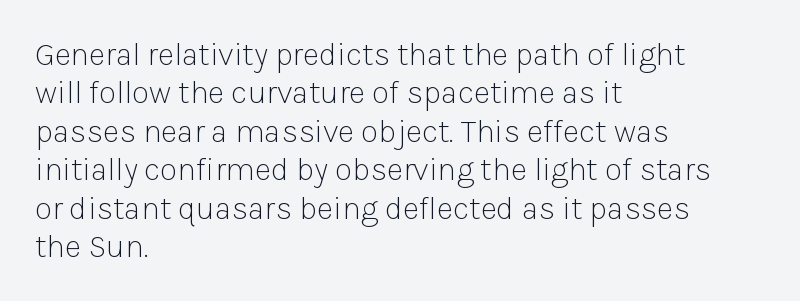
Q: Is the text bold? A: No.
Q: Is the text italic (slanted)? A: No, it is upright.
Q: Is the typeface a serif or a sans-serif typeface? A: Sans-serif.
Q: Is the text underlined? A: No.
Q: How is the paragraph aligned? A: Left-aligned.
Q: Is the spacing between letters normal or unusually wide? A: Normal.
Q: Width (condensed, normal, or wide)? A: Normal.
Q: Stroke contrast? A: Low.
Q: x-height? A: Medium.
Q: Monospaced? A: No.
